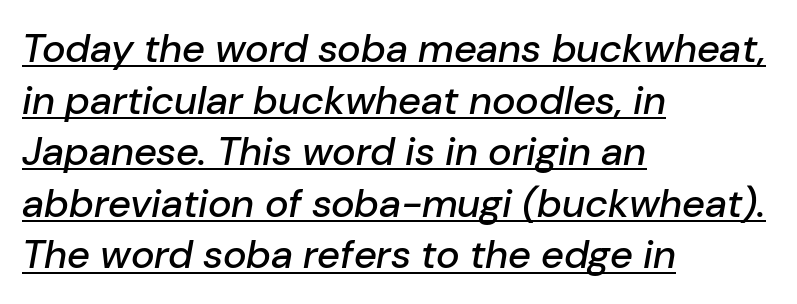
Notice how a bar underscores the lettering throughout. A typesetter would call this leading conventional body-copy spacing. Varying glyph widths throughout — classic text-font behaviour. Every character sits at an angle, as italics do. Visually the block forms a straight wall on the left and a jagged coastline on the right. What stands out about the letter spacing? Nothing — it is the standard amount.
